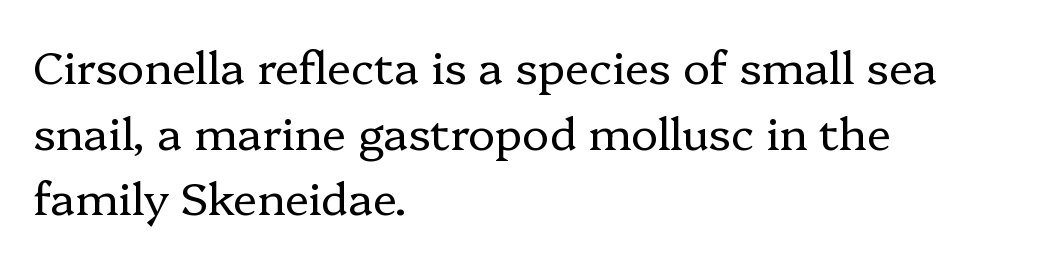
The image shows 45 px regular-weight serif type, upright; set left-aligned, normal line spacing (1.46x), normal letter spacing, not underlined; low stroke contrast and a medium x-height.
